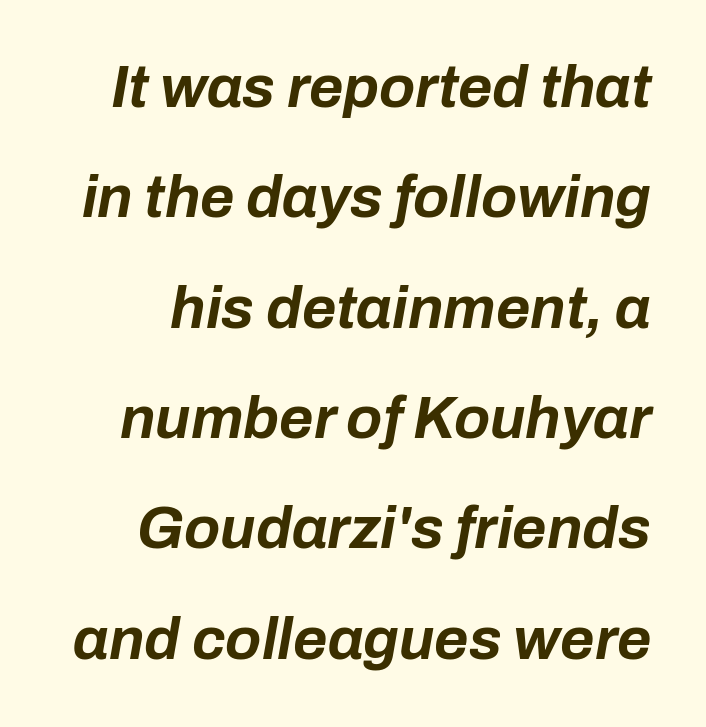
Q: Is the text bold? A: Yes.
Q: Is the text italic (slanted)? A: Yes, it leans right by about 10 degrees.
Q: Is the text underlined? A: No.
Q: Is the spacing between letters normal or unusually wide? A: Normal.
Q: Width (condensed, normal, or wide)? A: Normal.
Q: Stroke contrast? A: Low.
Q: x-height? A: Medium.
Q: Monospaced? A: No.
